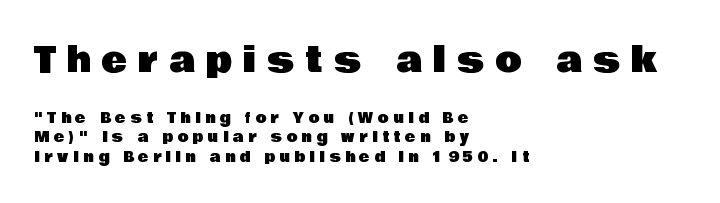
Q: Is the text italic (slanted)? A: No, it is upright.
Q: Is the typeface a serif or a sans-serif typeface? A: Sans-serif.
Q: Is the text underlined? A: No.
Q: How is the paragraph aligned? A: Left-aligned.
Q: Is the spacing between letters normal or unusually wide? A: Unusually wide.
Q: Is the spacing between lines tight, normal or loose? A: Normal.
Q: Which block of text is set in a larger size, the first (top) or the second (bottom)? A: The first (top) one.
Q: Width (condensed, normal, or wide)? A: Normal.
Q: Stroke contrast? A: Low.
Q: x-height? A: Large.
Q: Monospaced? A: No.
